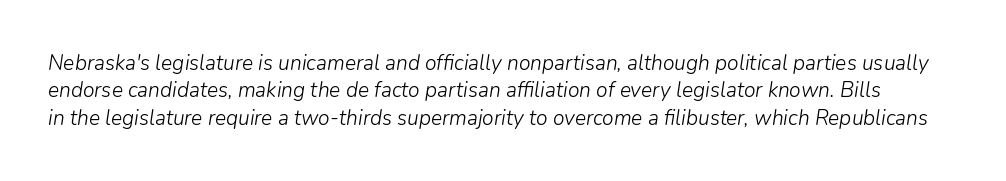
The image shows 21 px text type, italic (leaning right); set normal line spacing (1.3x), normal letter spacing, not underlined.
